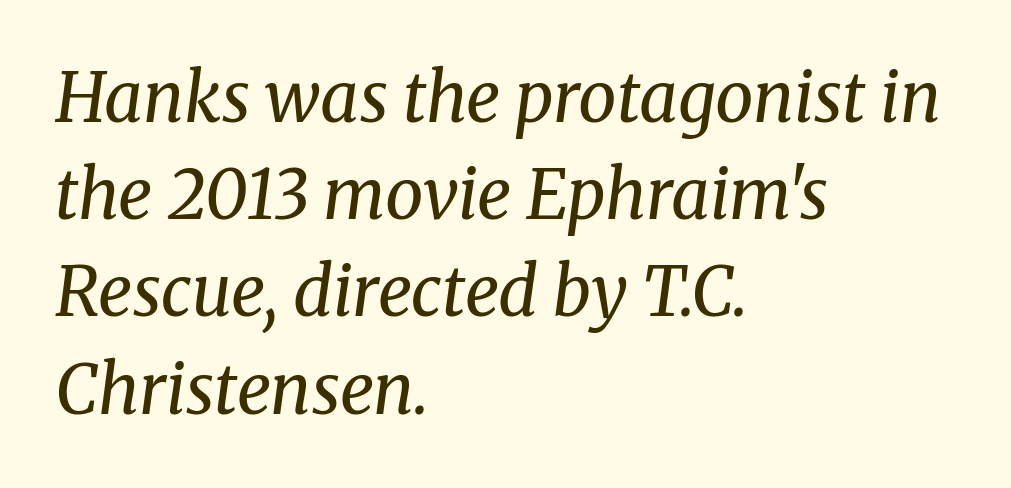
The image shows 68 px regular-weight serif type, italic (leaning right); set left-aligned, normal line spacing (1.43x), normal letter spacing, not underlined; medium stroke contrast and a medium x-height.
